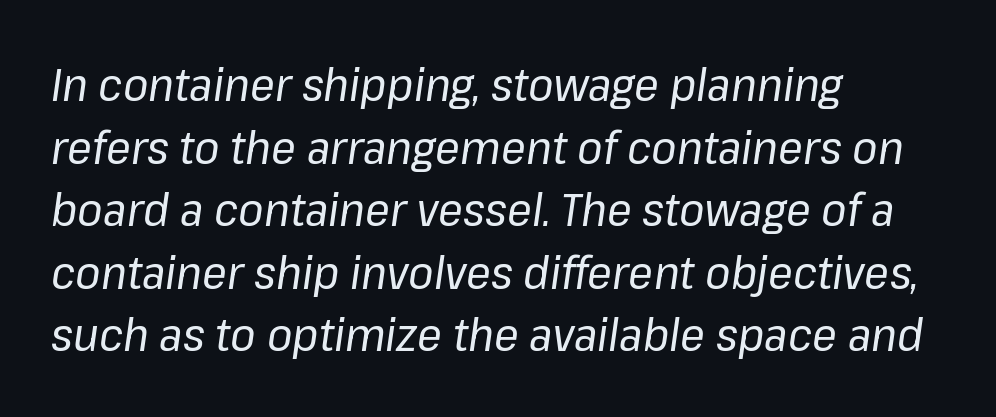
The image shows 46 px regular-weight type, italic (leaning right); set left-aligned, normal line spacing (1.36x), normal letter spacing, not underlined; low stroke contrast and a medium x-height.
